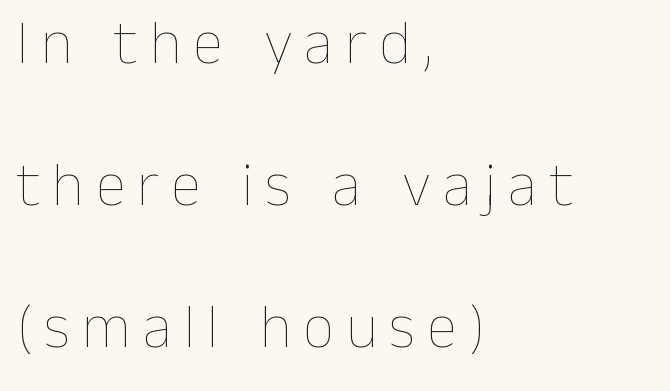
{"italic": "no", "bold": "no", "weight": "thin", "width": "normal", "stroke_contrast": "low", "x_height": "medium", "monospaced": "no", "underline": "no", "align": "left", "line_spacing": "loose", "line_spacing_ratio": 2.29, "glyph_px": 62}
